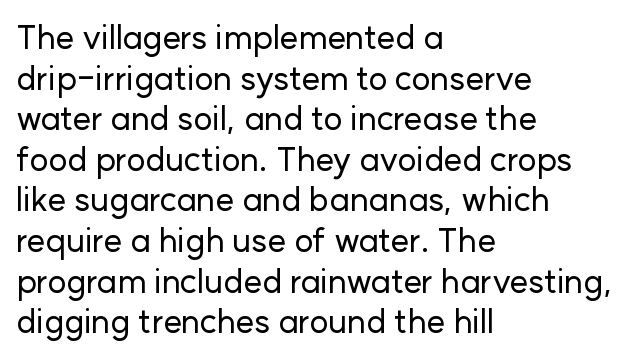
{"serif": "no", "italic": "no", "width": "normal", "stroke_contrast": "low", "x_height": "medium", "monospaced": "no", "underline": "no", "align": "left", "line_spacing_ratio": 1.23, "letter_spacing": "normal", "letter_spacing_em": 0.0, "glyph_px": 33}
